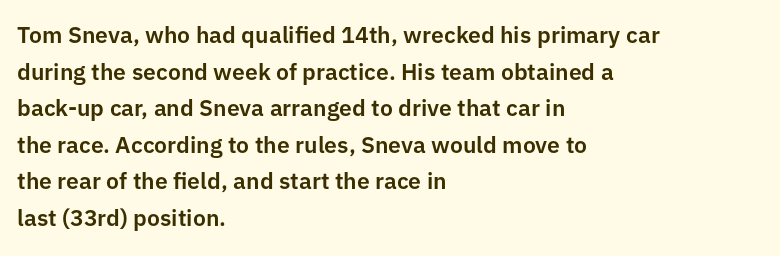
Rendered with straight, roman letterforms. Notice how the passage keeps a crisp vertical edge on the left only. A typesetter would call this leading conventional body-copy spacing. Is the letter spacing exaggerated? No — it looks like the ordinary default.
